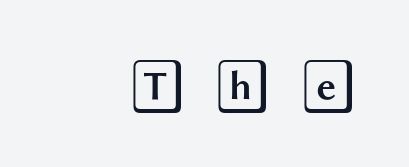
The image shows 54 px wide type, upright; set unusually wide letter spacing (+0.48 em), not underlined; a large x-height.
